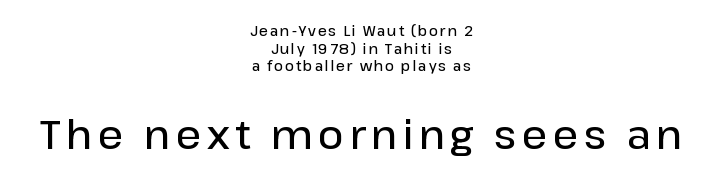
The image shows 40 px semibold sans-serif type, upright; set centered, normal line spacing (1.26x), not underlined; the second (bottom) block is 2.86x larger; low stroke contrast and a medium x-height.
